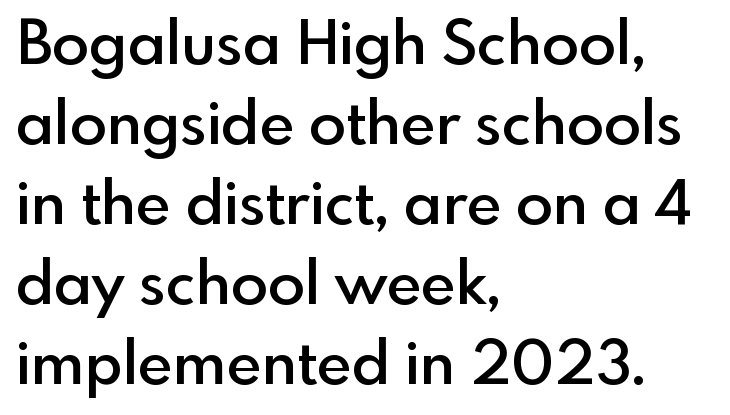
The image shows 61 px semibold sans-serif type, upright; set left-aligned, normal line spacing (1.31x), normal letter spacing, not underlined; a small x-height.
